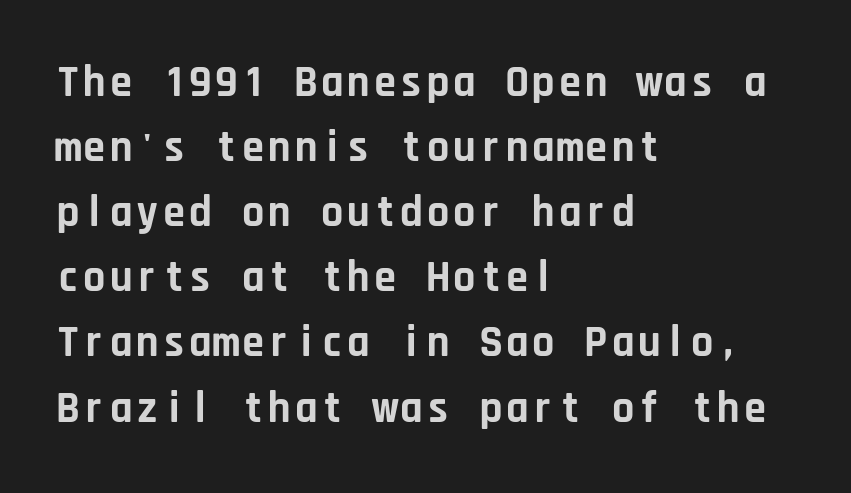
{"serif": "no", "italic": "no", "bold": "yes", "weight": "bold", "width": "normal", "stroke_contrast": "low", "x_height": "large", "monospaced": "yes", "underline": "no", "align": "left", "line_spacing": "normal", "line_spacing_ratio": 1.48, "letter_spacing": "normal", "letter_spacing_em": 0.0, "glyph_px": 44}
